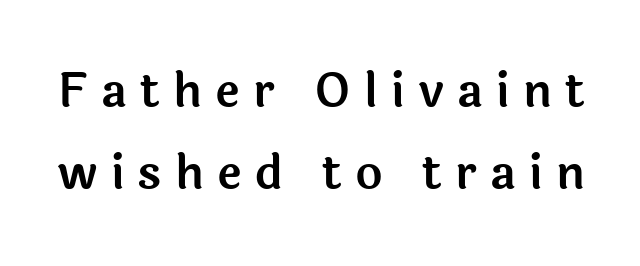
Spacing verdict: proportional, widths tailored to each character. Each row of text sits above clean, open space. A sans-serif font was chosen for this passage. Vertical strokes here are truly vertical.
